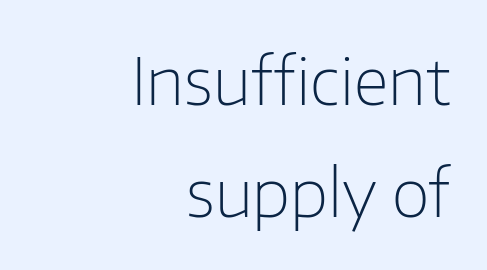
Examine the stroke ends and you'll find no serifs. The passage shown is not underscored anywhere. Glyph-to-glyph distance matches everyday printed text. These lines were composed using upright roman letters. The face used here is proportionally spaced, like ordinary book or web type. Is the block centered? No — it sits flush against the right margin.
